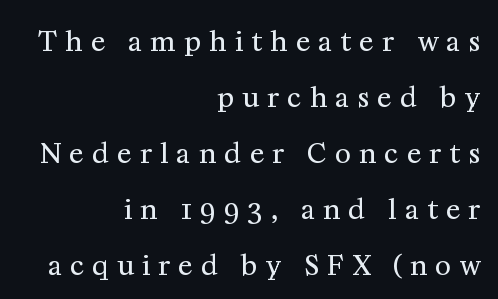
The image shows 27 px text type, upright; set right-aligned, loose line spacing (2.07x), unusually wide letter spacing (+0.31 em), not underlined.
